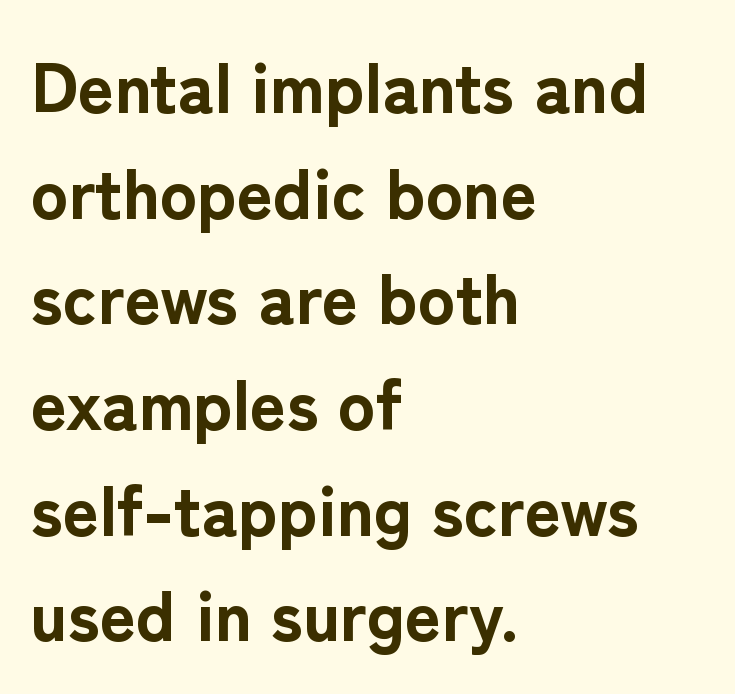
Q: Is the text bold? A: Yes.
Q: Is the text italic (slanted)? A: No, it is upright.
Q: Is the typeface a serif or a sans-serif typeface? A: Sans-serif.
Q: Is the text underlined? A: No.
Q: How is the paragraph aligned? A: Left-aligned.
Q: Is the spacing between letters normal or unusually wide? A: Normal.
Q: Is the spacing between lines tight, normal or loose? A: Normal.
Q: Width (condensed, normal, or wide)? A: Normal.
Q: Stroke contrast? A: Low.
Q: x-height? A: Medium.
Q: Monospaced? A: No.
